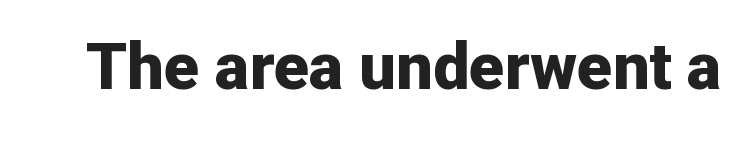
The image shows 65 px bold sans-serif type, upright; set normal letter spacing, not underlined; low stroke contrast and a medium x-height.
